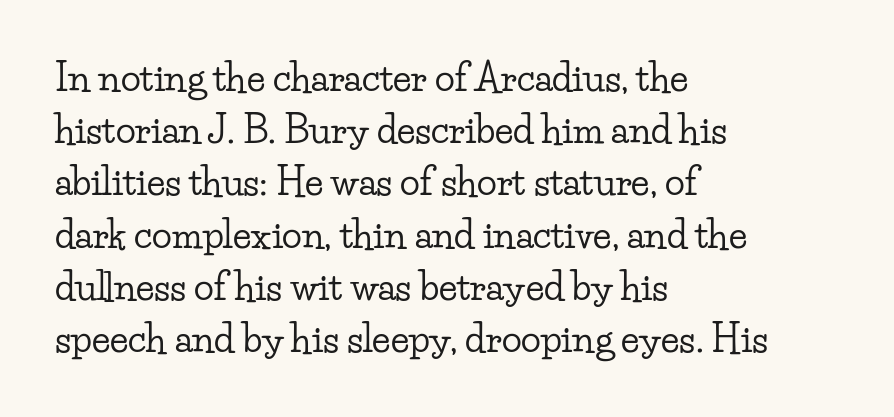
Line beginnings align vertically; line endings do not. The letters stand straight up with perfectly vertical stems. Type without underlining. These lines are rendered in a variable-pitch font. Is this a sans? No — the strokes have serifs.
